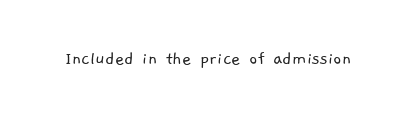
The image shows 20 px text type; set normal letter spacing, not underlined.
